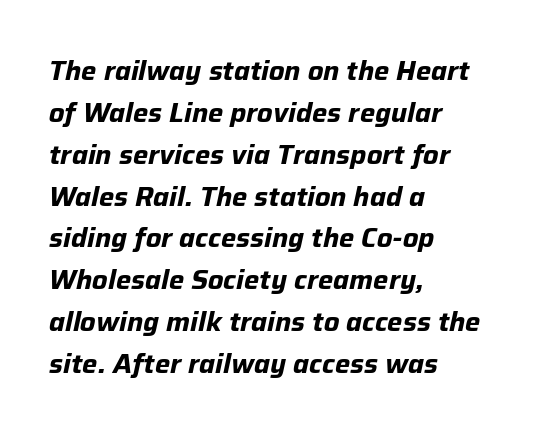
{"italic": "yes", "lean": "right", "slant_degrees": 12, "bold": "yes", "underline": "no", "align": "left", "line_spacing": "normal", "line_spacing_ratio": 1.55, "letter_spacing": "normal", "letter_spacing_em": 0.0, "glyph_px": 27}
